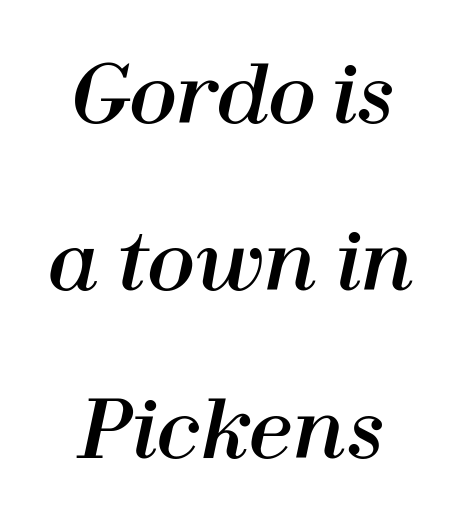
Q: Is the text italic (slanted)? A: Yes, it leans right by about 12 degrees.
Q: Is the text underlined? A: No.
Q: Is the spacing between letters normal or unusually wide? A: Normal.
Q: Is the spacing between lines tight, normal or loose? A: Loose.
Q: Width (condensed, normal, or wide)? A: Normal.
Q: Stroke contrast? A: High.
Q: x-height? A: Medium.
Q: Monospaced? A: No.
